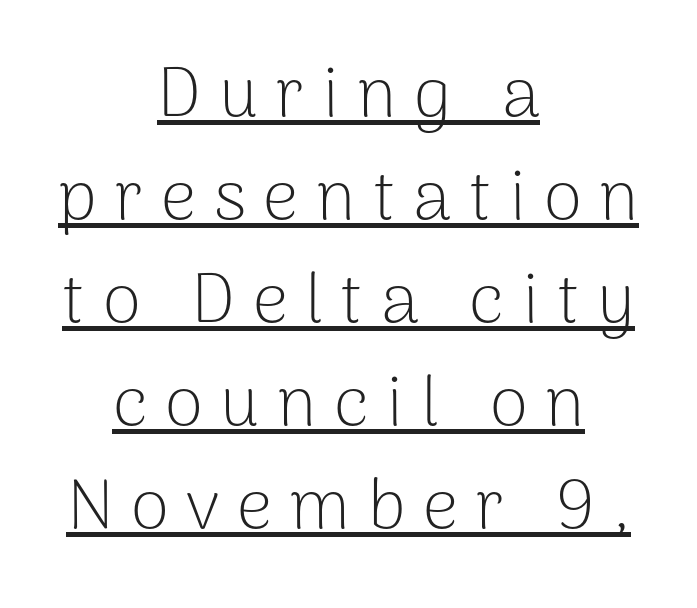
Q: Is the text bold? A: No.
Q: Is the text italic (slanted)? A: No, it is upright.
Q: Is the typeface a serif or a sans-serif typeface? A: Sans-serif.
Q: Is the text underlined? A: Yes.
Q: How is the paragraph aligned? A: Centered.
Q: Is the spacing between letters normal or unusually wide? A: Unusually wide.
Q: Is the spacing between lines tight, normal or loose? A: Normal.
Q: Width (condensed, normal, or wide)? A: Normal.
Q: Stroke contrast? A: Low.
Q: x-height? A: Medium.
Q: Monospaced? A: No.
